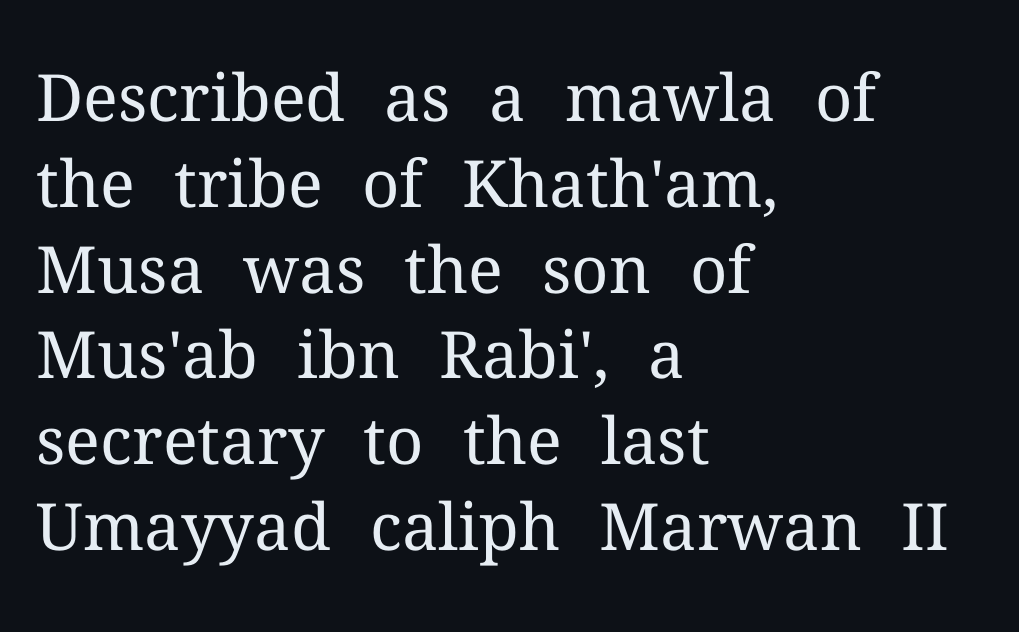
Serifs: yes, visible at the terminals of the letterforms. Bare-footed words on every line. Style check: upright. Students, observe: this is what conventionally led text looks like.
